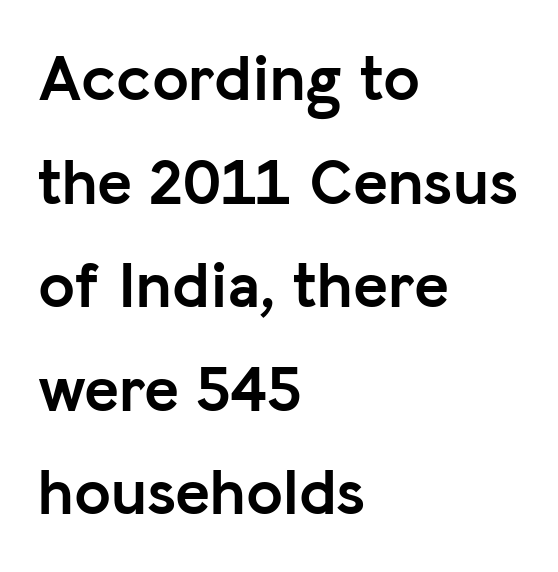
Set as a true bold cut, around the 700 mark. When letters stand straight like this, we call the style roman or upright. Caption: multi-line text, flush left, ragged right. Lines of text with bare space underneath. The leading is moderate, giving the passage an even texture. There is no visible air inserted between adjacent glyphs.
